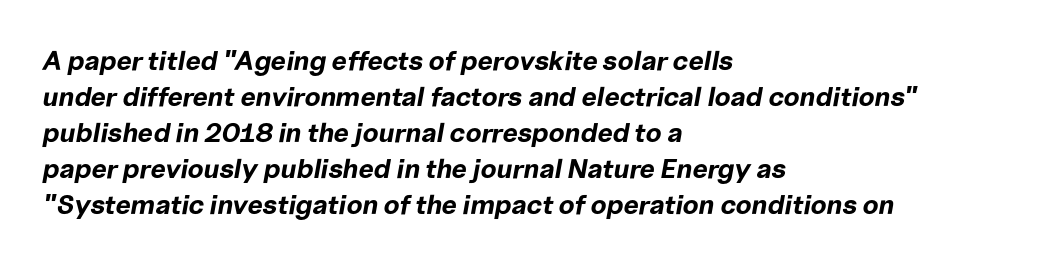
Tracking here is standard; glyphs follow each other at the usual distance. The typography opts for an oblique posture over an upright one. In CSS terms this would be text-align: left. Is there much room between lines? A standard amount, neither cramped nor airy.
